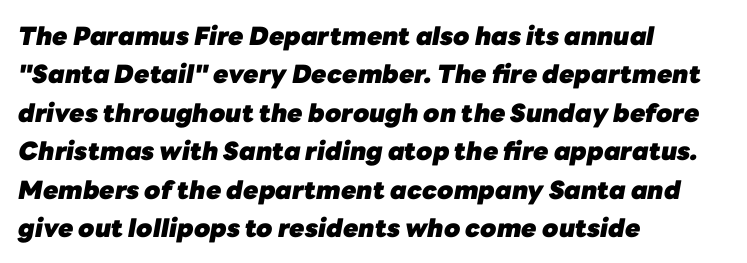
On the weight axis this lands at bold, roughly 700. Quick note: italic. Whoever set this chose a conventional vertical rhythm. The space directly below the letters is spotless.
